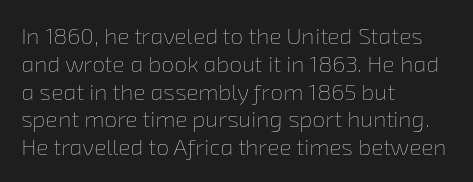
Quick note: underline off. Students, note that the glyphs here touch the page at normal intervals. Vertical stems look standard width or narrower in stroke. These lines are set flush left with a ragged right edge.
